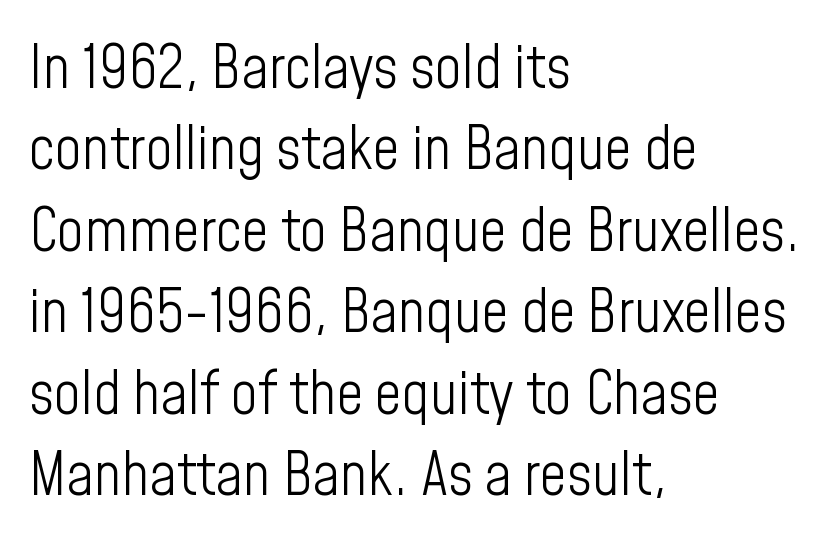
{"serif": "no", "italic": "no", "bold": "no", "weight": "light", "width": "condensed", "stroke_contrast": "low", "x_height": "medium", "monospaced": "no", "underline": "no", "align": "left", "line_spacing": "normal", "line_spacing_ratio": 1.38, "letter_spacing": "normal", "letter_spacing_em": 0.0, "glyph_px": 59}
